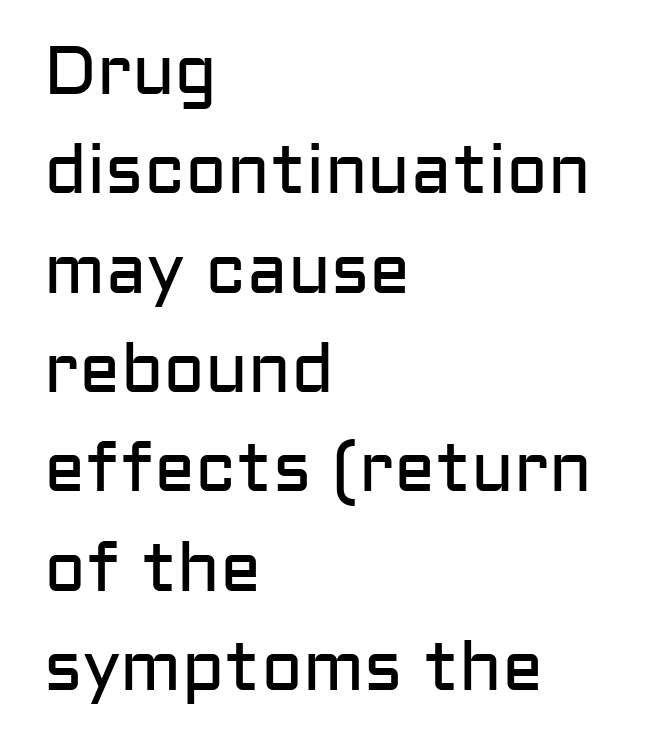
{"serif": "no", "italic": "no", "bold": "no", "weight": "regular", "width": "normal", "stroke_contrast": "low", "x_height": "medium", "monospaced": "no", "underline": "no", "align": "left", "line_spacing": "normal", "line_spacing_ratio": 1.44, "letter_spacing": "normal", "letter_spacing_em": 0.0, "glyph_px": 69}
